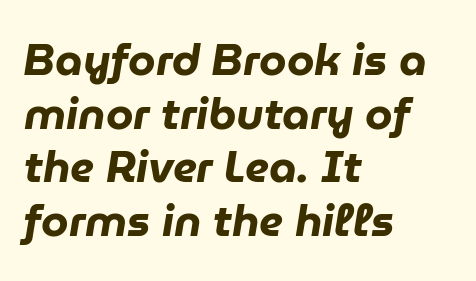
{"italic": "yes", "lean": "right", "slant_degrees": 9, "bold": "yes", "weight": "heavy", "width": "normal", "stroke_contrast": "low", "x_height": "medium", "monospaced": "no", "underline": "no", "align": "left", "line_spacing_ratio": 1.22, "letter_spacing": "normal", "letter_spacing_em": 0.0, "glyph_px": 44}
